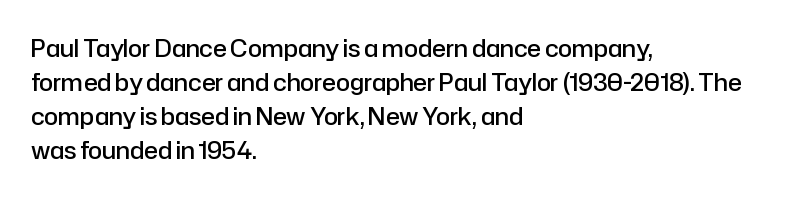
The image shows 23 px text type, upright; set left-aligned, normal line spacing (1.48x), normal letter spacing, not underlined.
